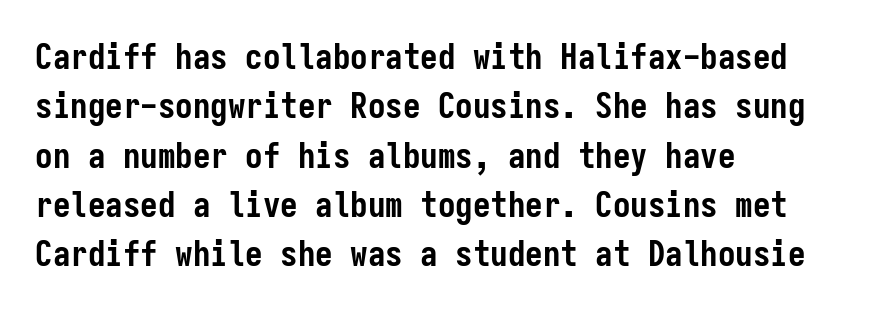
A typesetter would call this zero additional tracking. The area under the type is left untouched. Designer's note — italics off, roman on. Regular leading. The ragged edge is on the right, which tells us the setting is flush left. Do the characters align in a grid? Yes, the font is monospaced.
